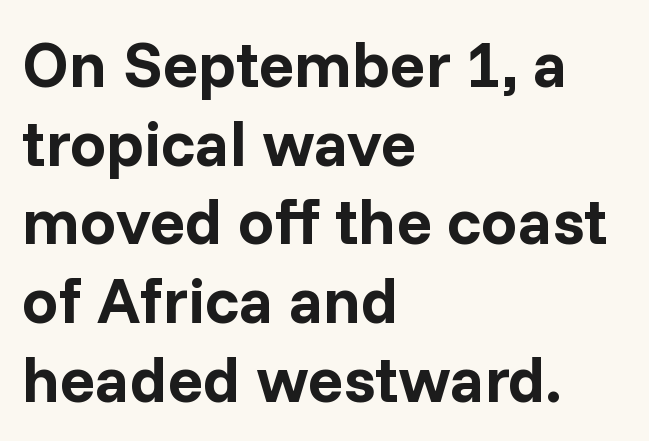
{"serif": "no", "italic": "no", "bold": "yes", "weight": "bold", "width": "normal", "stroke_contrast": "low", "x_height": "medium", "monospaced": "no", "underline": "no", "align": "left", "line_spacing_ratio": 1.21, "letter_spacing": "normal", "letter_spacing_em": 0.0, "glyph_px": 65}
